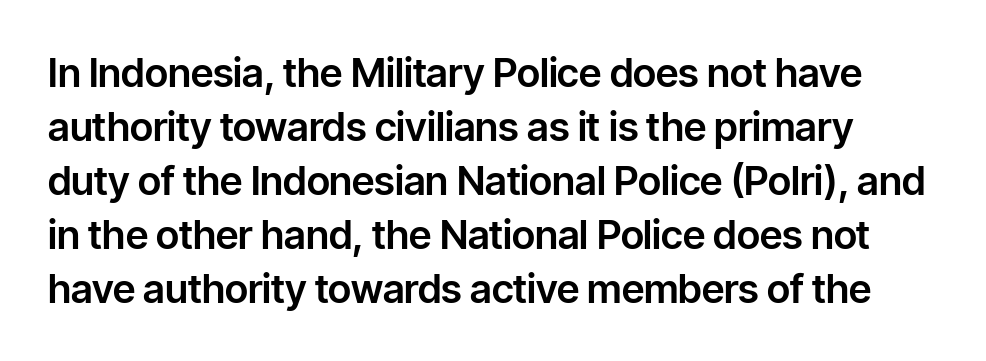
Leading matches the norm, producing a regular column. Descender tails drop into unmarked territory. This sample uses a sans-serif face. Default kerning and tracking; the words read as compact shapes. Nope, not italic — everything's standing straight. The rendering uses natural spacing where letterforms have individual widths.
